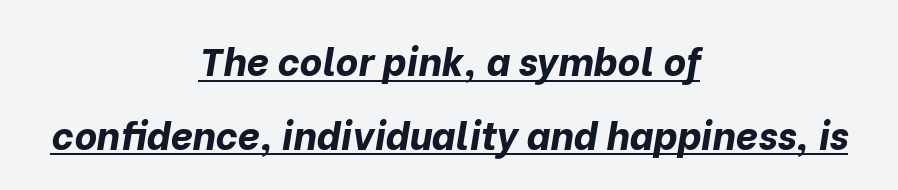
Slant detected: the letters are inclined. The setting favours the middle, as headings and verse often do. Has an underline been added? It has. Nothing unusual about the tracking: characters are spaced as the font intends. A full-strength bold gives these letters their thick strokes. Here the designer chose a conventional face with non-uniform glyph widths.
